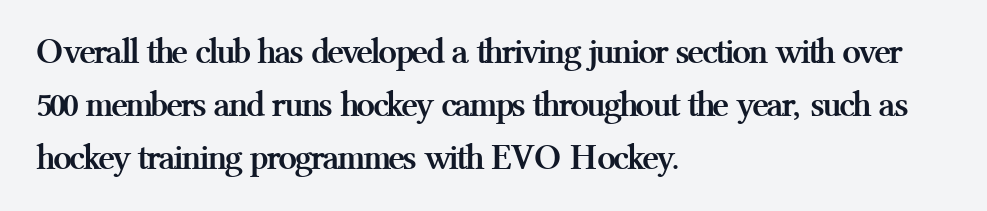
The image shows 37 px semibold serif type, upright; set left-aligned, normal line spacing (1.43x), normal letter spacing, not underlined; medium stroke contrast and a medium x-height.
